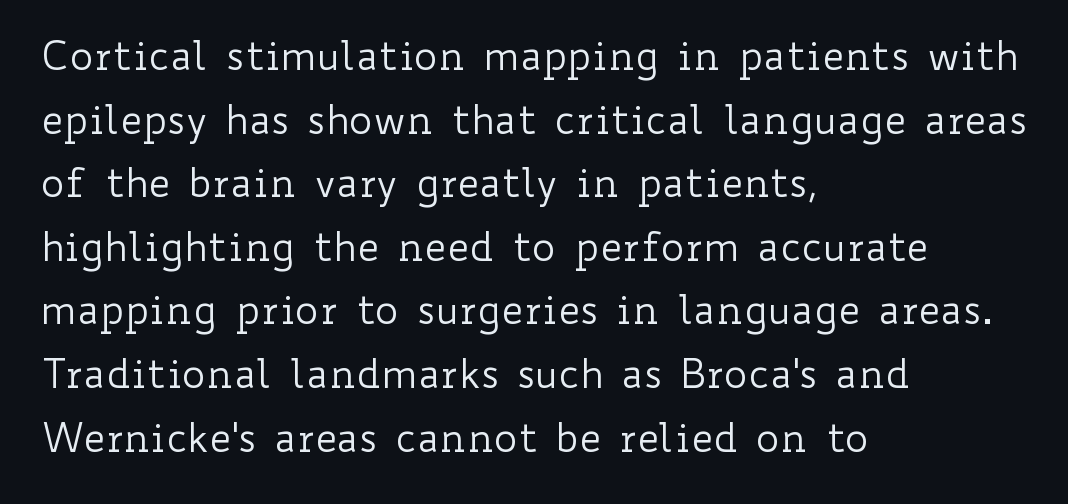
Q: Is the text bold? A: No.
Q: Is the text italic (slanted)? A: No, it is upright.
Q: Is the text underlined? A: No.
Q: How is the paragraph aligned? A: Left-aligned.
Q: Is the spacing between letters normal or unusually wide? A: Normal.
Q: Is the spacing between lines tight, normal or loose? A: Normal.
Q: Width (condensed, normal, or wide)? A: Wide.
Q: Stroke contrast? A: Low.
Q: x-height? A: Small.
Q: Monospaced? A: No.
